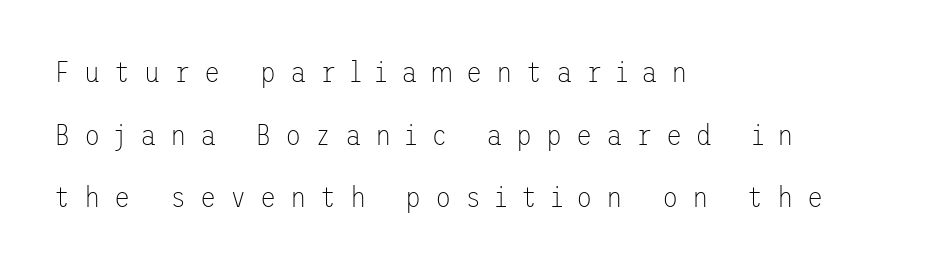
{"serif": "no", "italic": "no", "bold": "no", "weight": "thin", "width": "normal", "stroke_contrast": "low", "x_height": "medium", "underline": "no", "align": "left", "line_spacing": "loose", "line_spacing_ratio": 2.09, "letter_spacing": "wide", "letter_spacing_em": 0.45, "glyph_px": 30}
